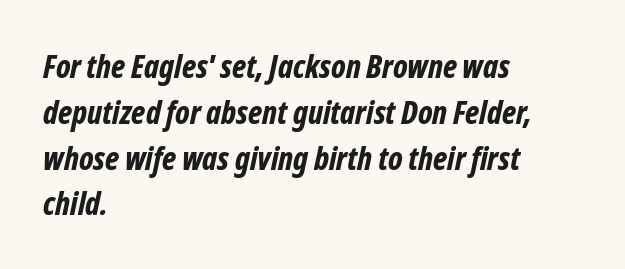
The image shows 32 px bold, condensed type, italic (leaning right); set left-aligned, normal line spacing (1.43x), normal letter spacing, not underlined; low stroke contrast and a medium x-height.
